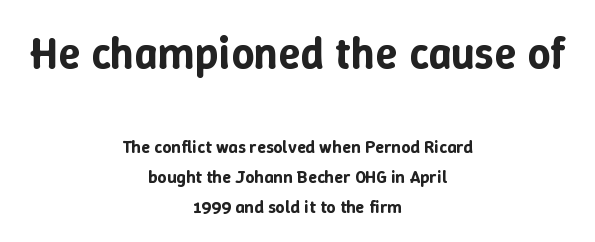
Larger block? The one above; the one below is distinctly smaller. Leading matches the norm, producing a regular column. A typesetter would mark this as roman, not italic. The type is set solid horizontally, with unmodified tracking. The rag falls on both sides of this text block equally.
